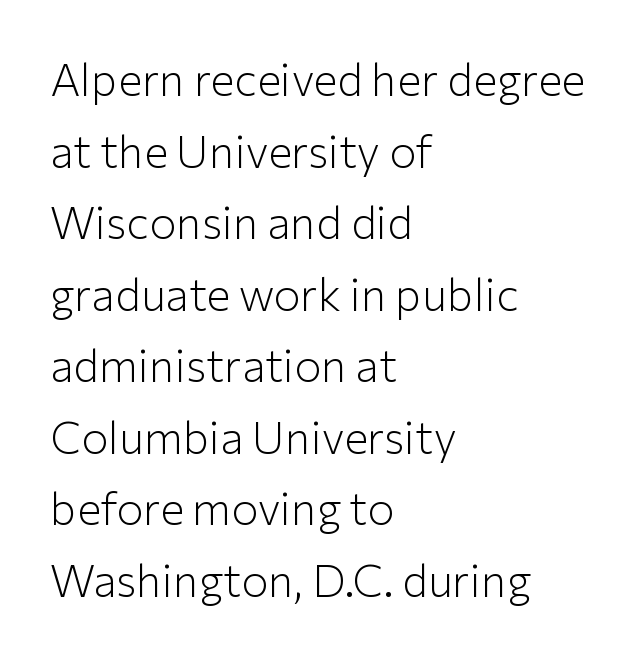
On a weight scale, this lands at 450 or below. Plain, unruled lines of type. Where is the straight margin? On the left. Leading matches the norm, producing a regular column.
